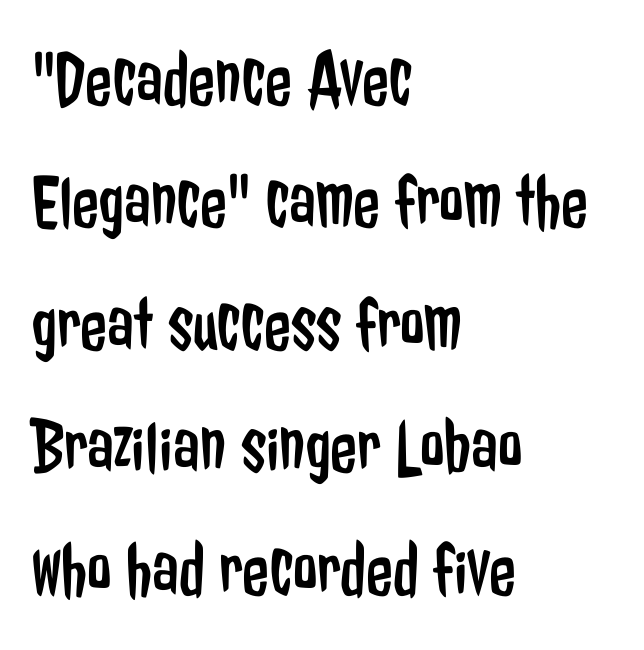
The image shows 78 px regular-weight, condensed sans-serif type, upright; set left-aligned, normal line spacing (1.57x), normal letter spacing, not underlined; low stroke contrast and a medium x-height.
